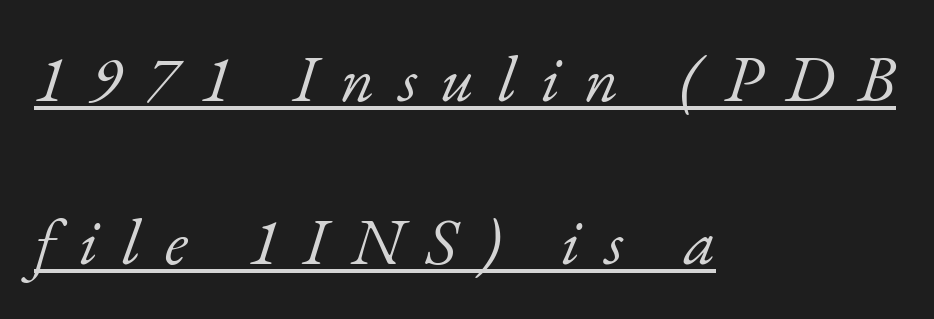
The image shows 66 px light serif type, italic (leaning right); set left-aligned, loose line spacing (2.47x), unusually wide letter spacing (+0.36 em), underlined; low stroke contrast and a small x-height.
